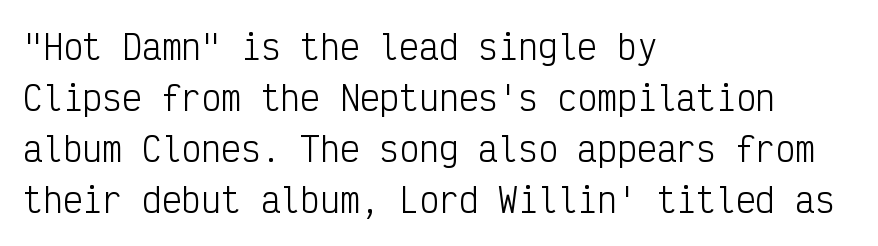
The text was rendered using a sans face with plain stroke endings. The passage shown is typed in a monospace face where columns stay perfectly aligned. You could call the tracking neutral — neither tight nor loose. The leading is moderate, giving the passage an even texture.
